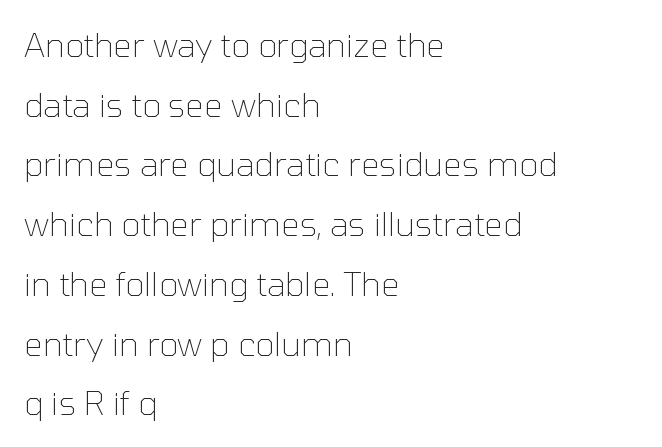
{"serif": "no", "italic": "no", "bold": "no", "weight": "thin", "width": "normal", "stroke_contrast": "low", "x_height": "medium", "monospaced": "no", "underline": "no", "align": "left", "line_spacing_ratio": 1.81, "letter_spacing": "normal", "letter_spacing_em": 0.0, "glyph_px": 33}
